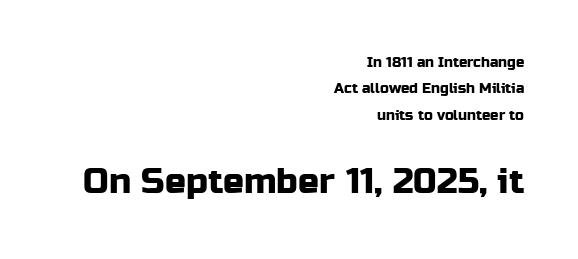
Regarding serifs, this sample does without them. Tracking here is standard; glyphs follow each other at the usual distance. The area under the type is left untouched. You can tell it's not italic because the verticals are truly vertical. Caption: upper text group reduced, lower text group enlarged. Visually the block forms a straight wall on the right and a jagged coastline on the left.
